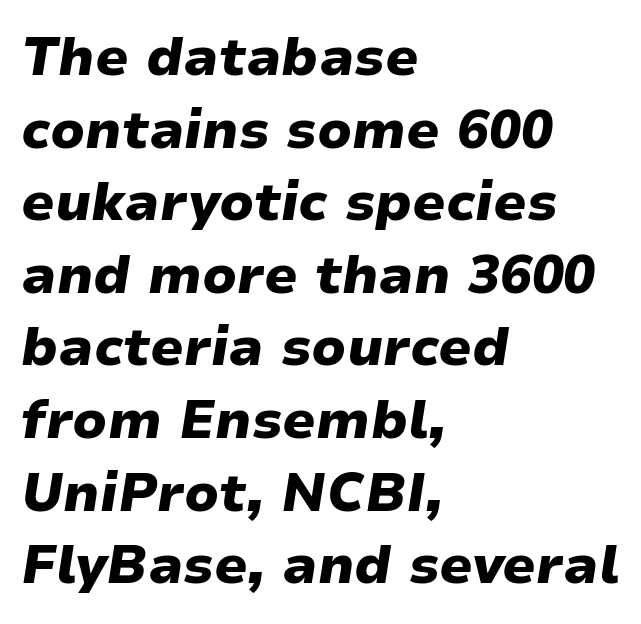
Q: Is the text bold? A: Yes.
Q: Is the text italic (slanted)? A: Yes, it leans right by about 9 degrees.
Q: Is the text underlined? A: No.
Q: How is the paragraph aligned? A: Left-aligned.
Q: Is the spacing between letters normal or unusually wide? A: Normal.
Q: Is the spacing between lines tight, normal or loose? A: Normal.
Q: Width (condensed, normal, or wide)? A: Wide.
Q: Stroke contrast? A: Low.
Q: x-height? A: Medium.
Q: Monospaced? A: No.
